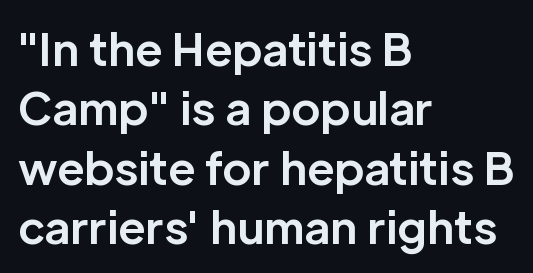
Successive baselines arrive at the customary interval. Italic: no, the glyphs are upright roman. Each letter keeps its own natural width here, so spacing adapts to shape. The space directly below the letters is spotless. Heavy-handed strokes throughout: this text is bold.
